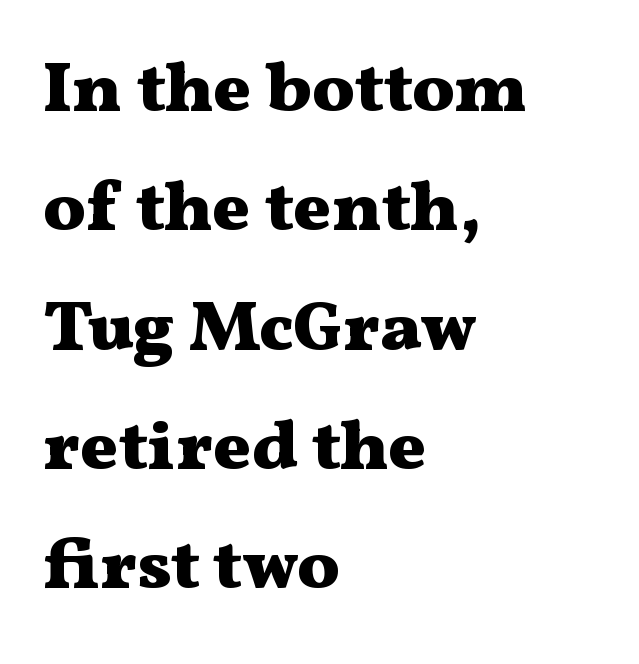
{"serif": "yes", "italic": "no", "bold": "yes", "weight": "heavy", "width": "wide", "stroke_contrast": "medium", "x_height": "medium", "monospaced": "no", "underline": "no", "align": "left", "line_spacing": "normal", "line_spacing_ratio": 1.68, "letter_spacing": "normal", "letter_spacing_em": 0.0, "glyph_px": 71}
